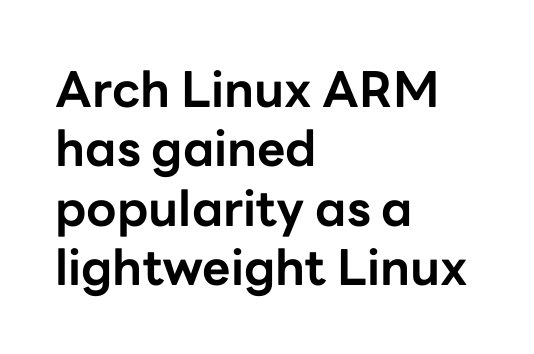
The image shows 49 px bold sans-serif type, upright; set left-aligned, line spacing 1.21x, normal letter spacing, not underlined; low stroke contrast and a medium x-height.
